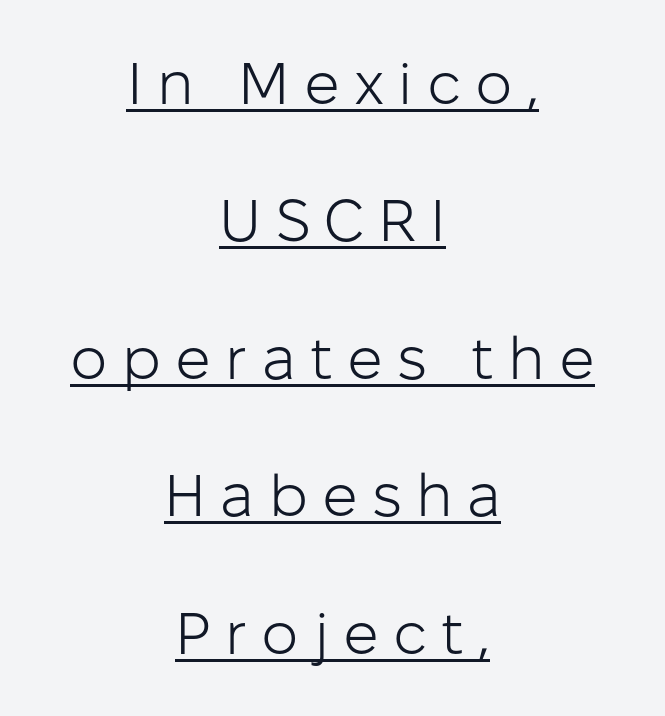
{"serif": "no", "italic": "no", "bold": "no", "weight": "light", "width": "normal", "stroke_contrast": "low", "x_height": "medium", "monospaced": "no", "underline": "yes", "align": "center", "line_spacing": "loose", "line_spacing_ratio": 2.33, "letter_spacing": "wide", "letter_spacing_em": 0.24, "glyph_px": 59}
